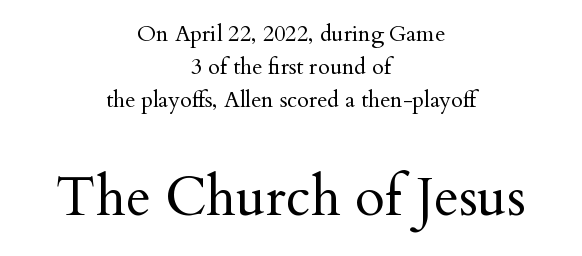
Q: Is the text bold? A: No.
Q: Is the text italic (slanted)? A: No, it is upright.
Q: Is the typeface a serif or a sans-serif typeface? A: Serif.
Q: Is the text underlined? A: No.
Q: How is the paragraph aligned? A: Centered.
Q: Is the spacing between letters normal or unusually wide? A: Normal.
Q: Is the spacing between lines tight, normal or loose? A: Normal.
Q: Which block of text is set in a larger size, the first (top) or the second (bottom)? A: The second (bottom) one.
Q: Width (condensed, normal, or wide)? A: Normal.
Q: Stroke contrast? A: Medium.
Q: x-height? A: Small.
Q: Monospaced? A: No.
